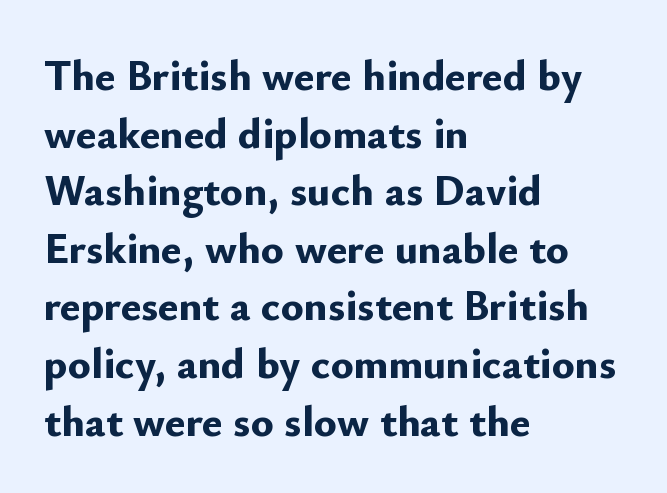
Q: Is the text bold? A: Yes.
Q: Is the text italic (slanted)? A: No, it is upright.
Q: Is the typeface a serif or a sans-serif typeface? A: Sans-serif.
Q: Is the text underlined? A: No.
Q: How is the paragraph aligned? A: Left-aligned.
Q: Is the spacing between letters normal or unusually wide? A: Normal.
Q: Is the spacing between lines tight, normal or loose? A: Normal.
Q: Width (condensed, normal, or wide)? A: Normal.
Q: Stroke contrast? A: Low.
Q: x-height? A: Small.
Q: Monospaced? A: No.
